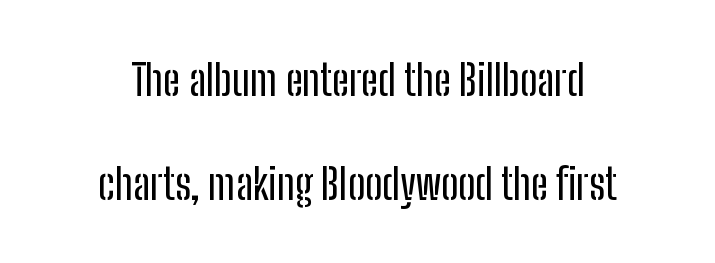
Letterform terminals end flat and unadorned throughout the passage. Loosely led — the rows are spread out. Default kerning and tracking; the words read as compact shapes. Glance below the letters and you will spot only blank space. This sample has the flowing, uneven cadence of proportional lettering.
